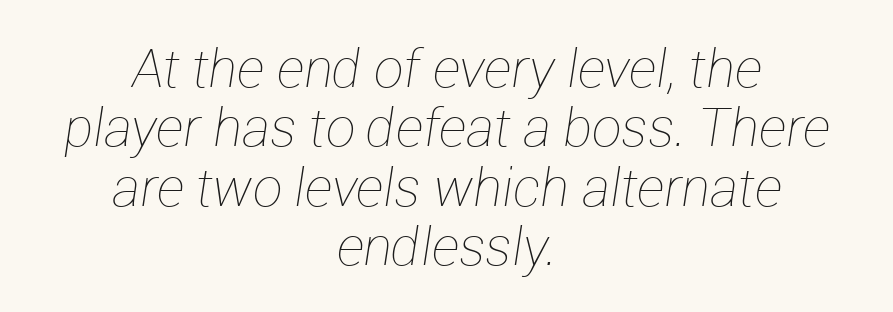
{"italic": "yes", "lean": "right", "slant_degrees": 12, "bold": "no", "weight": "thin", "width": "normal", "stroke_contrast": "low", "x_height": "medium", "monospaced": "no", "underline": "no", "align": "center", "line_spacing": "tight", "line_spacing_ratio": 1.12, "letter_spacing": "normal", "letter_spacing_em": 0.0, "glyph_px": 53}
